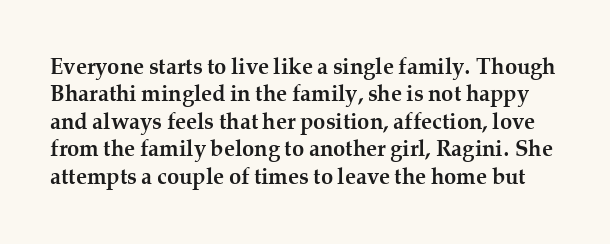
Heavy, bold letterforms. The line-height multiplier appears to be the usual default. Plain, unruled lines of type. Glyph-to-glyph distance matches everyday printed text. When letters stand straight like this, we call the style roman or upright.
